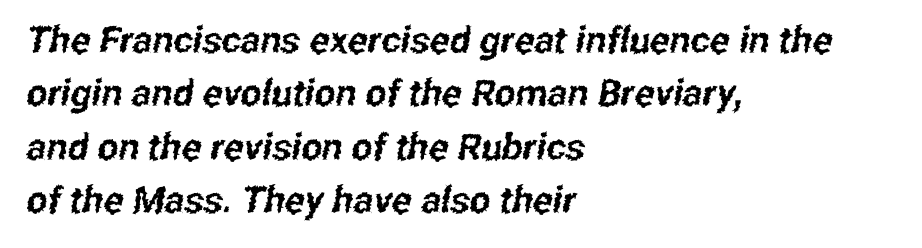
The image shows 37 px condensed sans-serif type; set left-aligned, normal line spacing (1.44x), normal letter spacing, not underlined; low stroke contrast and a medium x-height.
